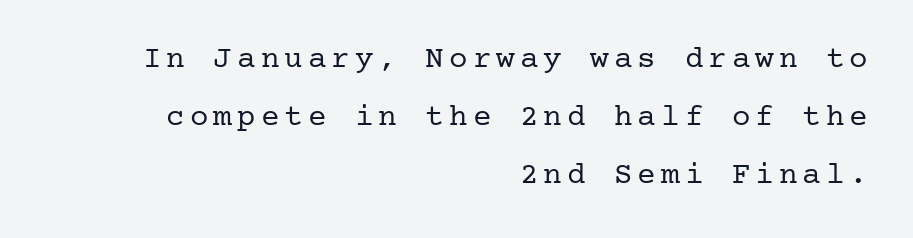
The image shows 31 px regular-weight serif type, upright; set right-aligned, line spacing 1.87x, not underlined; low stroke contrast and a medium x-height.
